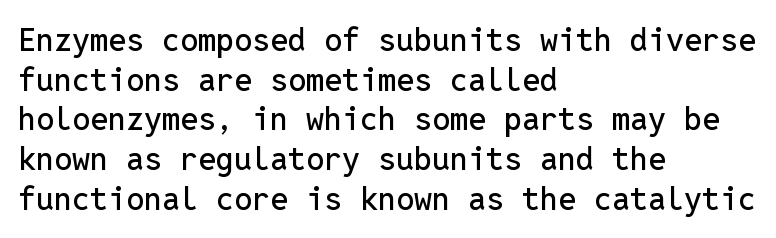
Q: Is the text italic (slanted)? A: No, it is upright.
Q: Is the typeface a serif or a sans-serif typeface? A: Sans-serif.
Q: Is the text underlined? A: No.
Q: How is the paragraph aligned? A: Left-aligned.
Q: Is the spacing between letters normal or unusually wide? A: Normal.
Q: Width (condensed, normal, or wide)? A: Normal.
Q: Stroke contrast? A: Low.
Q: x-height? A: Medium.
Q: Monospaced? A: Yes.
